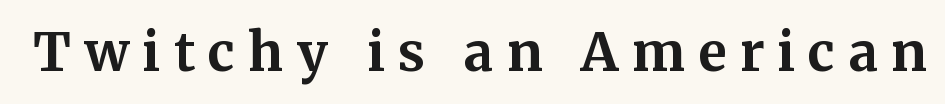
Note the varied advance widths — an 'i' is clearly narrower than an 'm'. Rule under the text: the space is simply empty. The rendering uses a bold face; every stroke is thick and dark. I'd call this a serif setting — the letters wear small feet.
